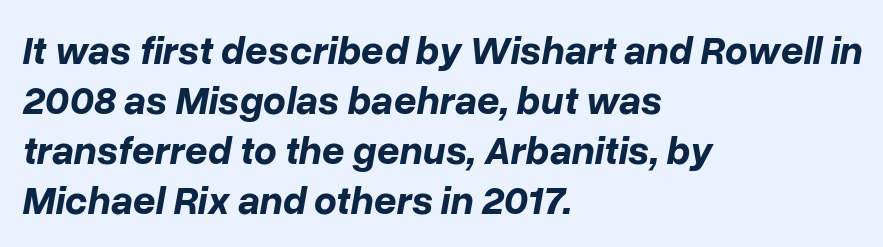
{"italic": "yes", "lean": "right", "slant_degrees": 10, "bold": "yes", "weight": "bold", "width": "normal", "stroke_contrast": "low", "x_height": "medium", "monospaced": "no", "underline": "no", "align": "left", "line_spacing": "normal", "line_spacing_ratio": 1.25, "letter_spacing": "normal", "letter_spacing_em": 0.0, "glyph_px": 40}
